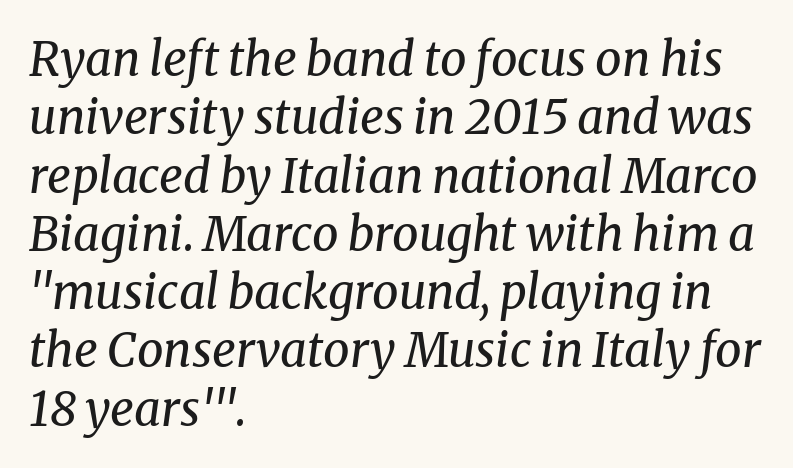
The image shows 47 px regular-weight serif type, italic (leaning right); set left-aligned, line spacing 1.24x, normal letter spacing, not underlined; medium stroke contrast and a medium x-height.
